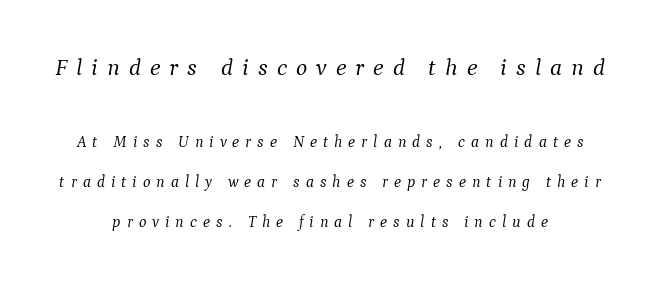
The image shows 24 px text type, italic (leaning right); set centered, loose line spacing (2.49x), unusually wide letter spacing (+0.38 em), not underlined; the first (top) block is 1.5x larger.
